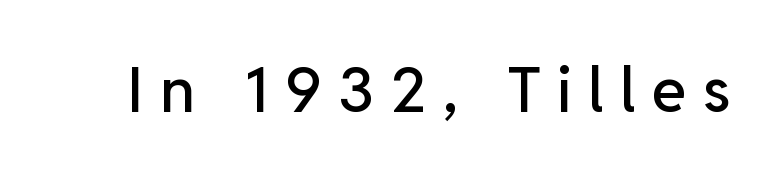
Q: Is the text italic (slanted)? A: No, it is upright.
Q: Is the typeface a serif or a sans-serif typeface? A: Sans-serif.
Q: Is the text underlined? A: No.
Q: Is the spacing between letters normal or unusually wide? A: Unusually wide.
Q: Width (condensed, normal, or wide)? A: Normal.
Q: Stroke contrast? A: Low.
Q: x-height? A: Medium.
Q: Monospaced? A: No.
